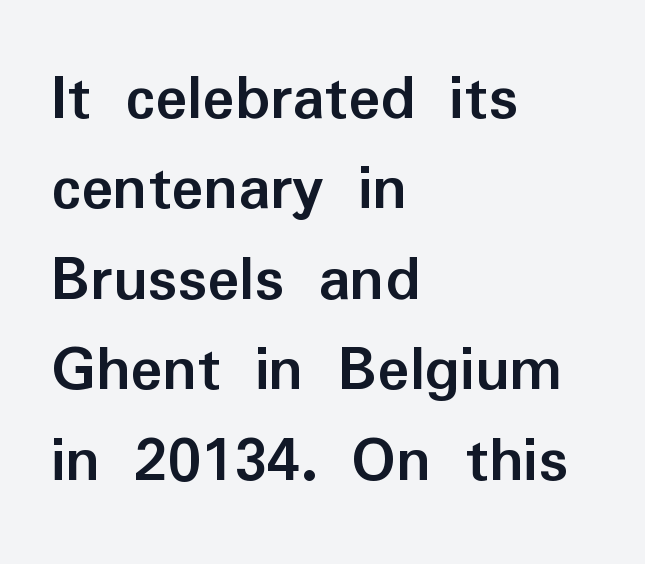
{"serif": "no", "italic": "no", "bold": "yes", "weight": "semibold", "width": "normal", "stroke_contrast": "low", "x_height": "medium", "monospaced": "no", "underline": "no", "align": "left", "line_spacing": "normal", "line_spacing_ratio": 1.35, "letter_spacing": "normal", "letter_spacing_em": 0.0, "glyph_px": 67}
